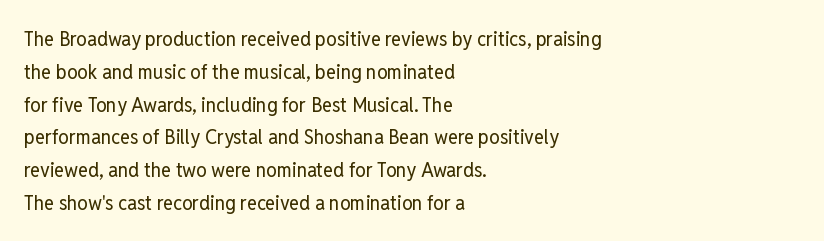
Q: Is the text bold? A: No.
Q: Is the text italic (slanted)? A: No, it is upright.
Q: Is the text underlined? A: No.
Q: How is the paragraph aligned? A: Left-aligned.
Q: Is the spacing between letters normal or unusually wide? A: Normal.
Q: Is the spacing between lines tight, normal or loose? A: Normal.
